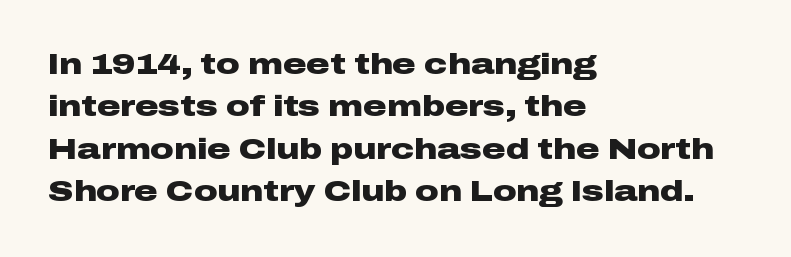
The image shows 29 px heavy, wide sans-serif type, upright; set left-aligned, normal line spacing (1.46x), normal letter spacing, not underlined; low stroke contrast and a medium x-height.
